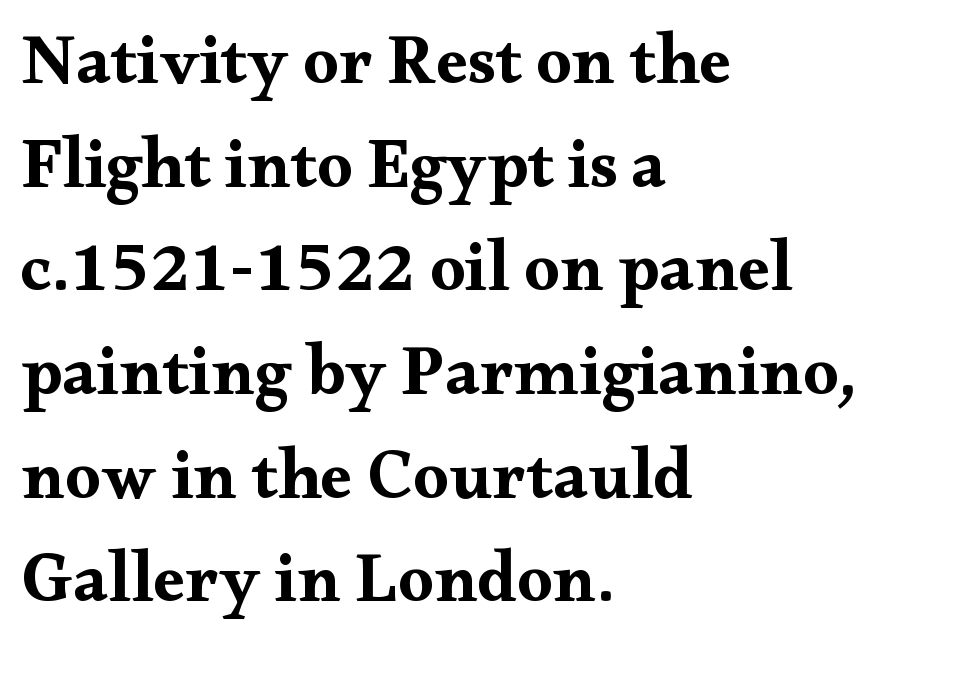
This rendering features lettering with no underline. Vertical spacing — default. The face used here is rendered with its standard letterfit. The face used here is proportionally spaced, like ordinary book or web type. The type sits square on the baseline with zero lean. Observe the serifs anchoring each vertical stroke in this sample.
